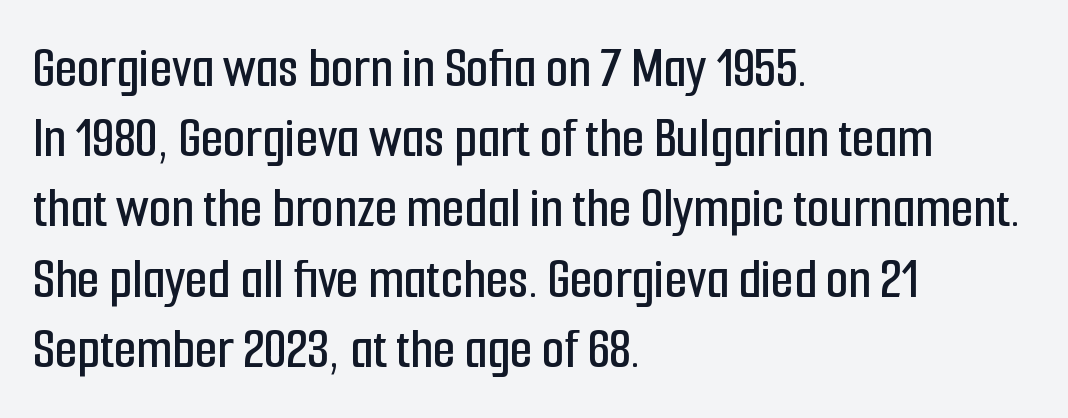
This rendering uses left alignment, leaving the right contour irregular. Proportional: the letters do not fall into vertical columns. Words appear dense and cohesive because spacing is normal. Check the space under the baseline: it is left empty. Type style note: lacks serifs. Upright lettering throughout.
